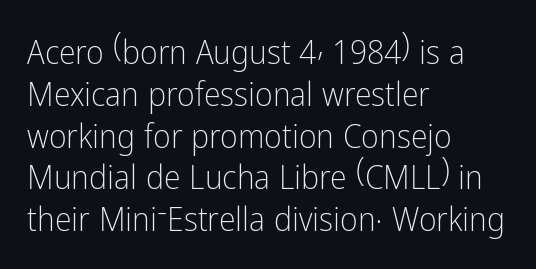
Is this a fixed-width face? No — the glyphs have proportional, varying widths. Honestly, the letter spacing is just normal — you wouldn't notice it. Ascenders rise straight up at ninety degrees. Vertical stems look standard width or narrower in stroke. Classification — sans serif. The lines are quadded left.
